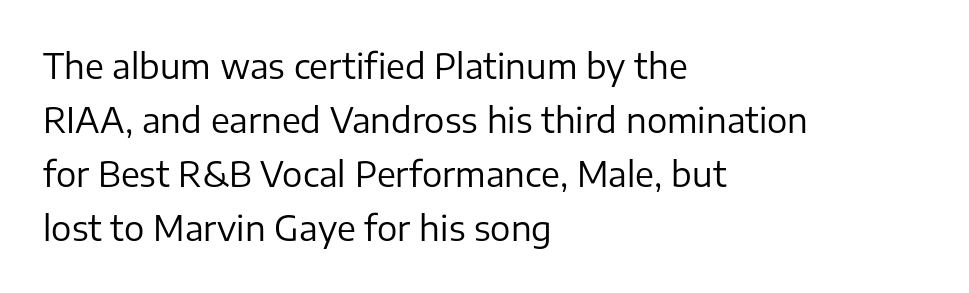
Q: Is the text bold? A: No.
Q: Is the text italic (slanted)? A: No, it is upright.
Q: Is the typeface a serif or a sans-serif typeface? A: Sans-serif.
Q: Is the text underlined? A: No.
Q: How is the paragraph aligned? A: Left-aligned.
Q: Is the spacing between letters normal or unusually wide? A: Normal.
Q: Is the spacing between lines tight, normal or loose? A: Normal.
Q: Width (condensed, normal, or wide)? A: Normal.
Q: Stroke contrast? A: Low.
Q: x-height? A: Medium.
Q: Monospaced? A: No.
